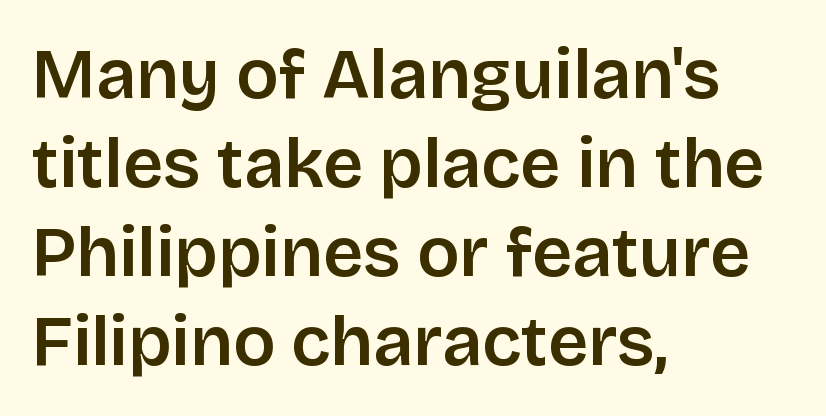
{"serif": "no", "italic": "no", "width": "normal", "stroke_contrast": "low", "x_height": "large", "monospaced": "no", "underline": "no", "align": "left", "line_spacing": "normal", "line_spacing_ratio": 1.27, "letter_spacing": "normal", "letter_spacing_em": 0.0, "glyph_px": 70}
